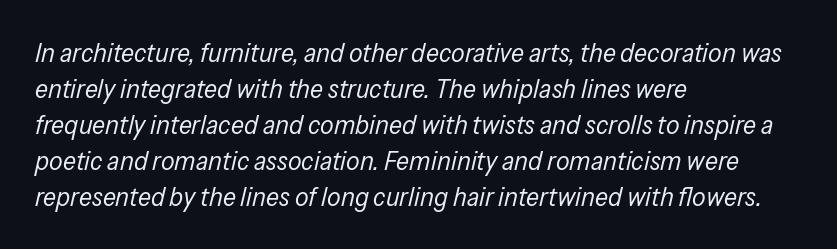
The image shows 27 px text type, italic (leaning right); set left-aligned, normal line spacing (1.33x), normal letter spacing, not underlined.
